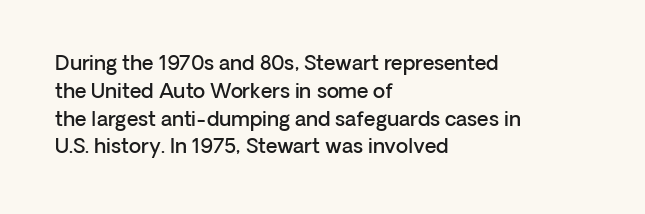
{"italic": "no", "bold": "semi", "underline": "no", "align": "left", "line_spacing": "normal", "line_spacing_ratio": 1.39, "letter_spacing": "normal", "letter_spacing_em": 0.0, "glyph_px": 20}
